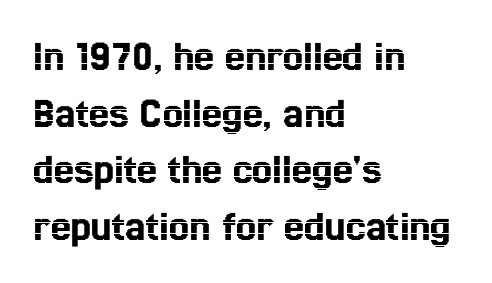
The image shows 45 px condensed type, upright; set left-aligned, normal line spacing (1.26x), normal letter spacing, not underlined; a medium x-height.
